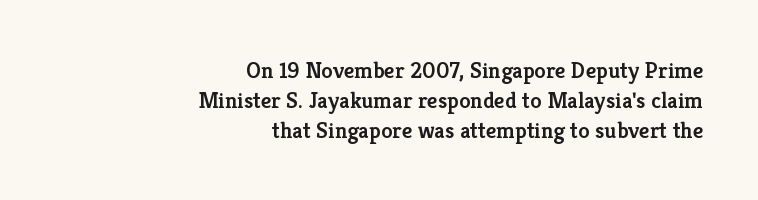
The image shows 23 px text type, upright; set right-aligned, normal line spacing (1.3x), normal letter spacing, not underlined.
